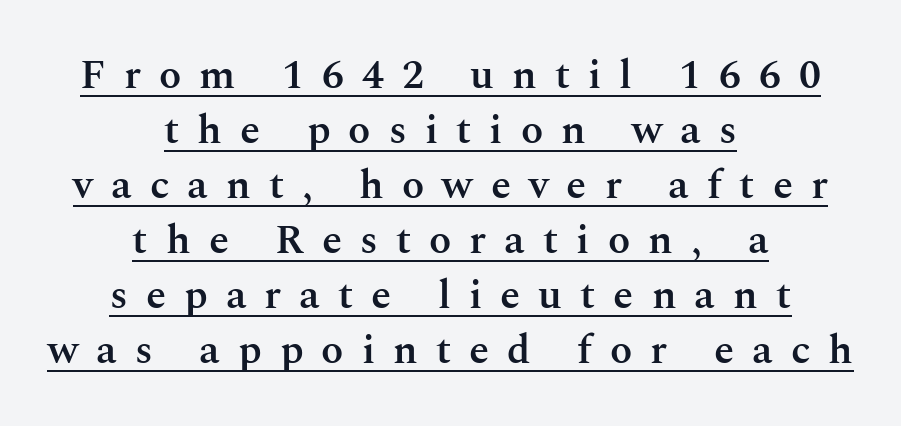
{"serif": "yes", "italic": "no", "bold": "semi", "weight": "semibold", "width": "normal", "stroke_contrast": "medium", "x_height": "medium", "monospaced": "no", "underline": "yes", "align": "center", "line_spacing": "normal", "line_spacing_ratio": 1.34, "letter_spacing": "wide", "letter_spacing_em": 0.44, "glyph_px": 41}
